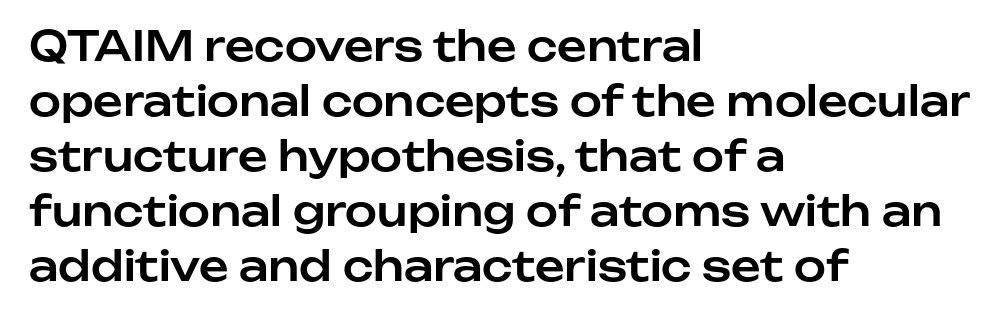
Q: Is the text italic (slanted)? A: No, it is upright.
Q: Is the typeface a serif or a sans-serif typeface? A: Sans-serif.
Q: Is the text underlined? A: No.
Q: How is the paragraph aligned? A: Left-aligned.
Q: Is the spacing between letters normal or unusually wide? A: Normal.
Q: Is the spacing between lines tight, normal or loose? A: Normal.
Q: Width (condensed, normal, or wide)? A: Normal.
Q: Stroke contrast? A: Low.
Q: x-height? A: Medium.
Q: Monospaced? A: No.
